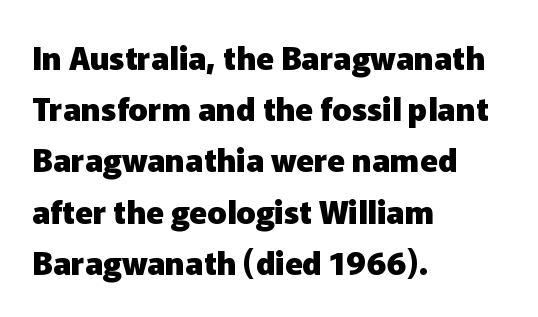
{"serif": "no", "italic": "no", "bold": "yes", "weight": "heavy", "width": "normal", "stroke_contrast": "low", "x_height": "medium", "monospaced": "no", "underline": "no", "align": "left", "line_spacing": "normal", "line_spacing_ratio": 1.6, "letter_spacing": "normal", "letter_spacing_em": 0.0, "glyph_px": 32}
